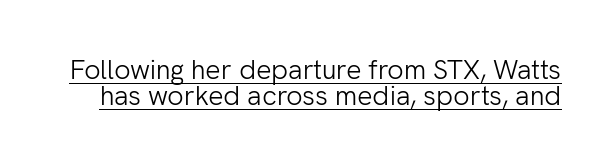
{"italic": "no", "bold": "no", "underline": "yes", "line_spacing": "tight", "line_spacing_ratio": 0.96, "letter_spacing": "normal", "letter_spacing_em": 0.0, "glyph_px": 27}
